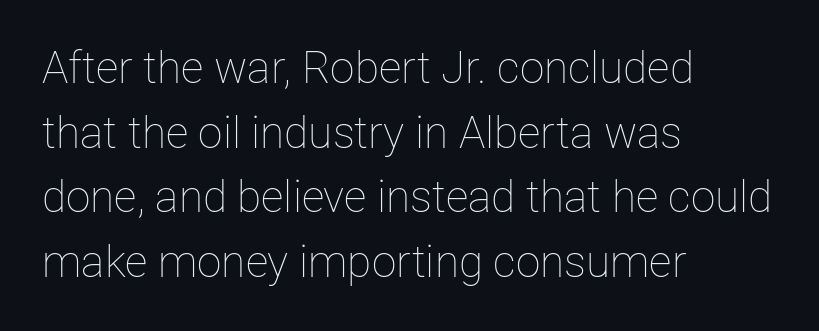
{"italic": "no", "bold": "no", "weight": "thin", "width": "normal", "stroke_contrast": "low", "x_height": "medium", "monospaced": "no", "underline": "no", "align": "left", "line_spacing": "normal", "line_spacing_ratio": 1.47, "letter_spacing": "normal", "letter_spacing_em": 0.0, "glyph_px": 44}
